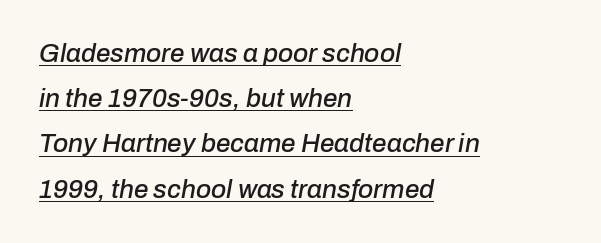
{"italic": "yes", "lean": "right", "slant_degrees": 10, "underline": "yes", "align": "left", "line_spacing_ratio": 1.74, "letter_spacing": "normal", "letter_spacing_em": 0.0, "glyph_px": 26}
